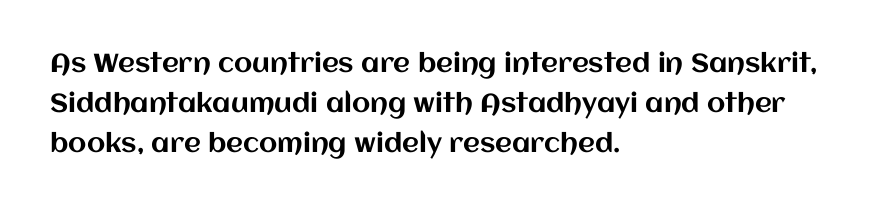
Descender tails drop into unmarked territory. Each word holds together tightly as a unit, with standard inter-letter gaps. Style check: upright. A student would call this left alignment; a typographer would say flush left, rag right. If you measured baseline to baseline, you'd find a middling distance.
